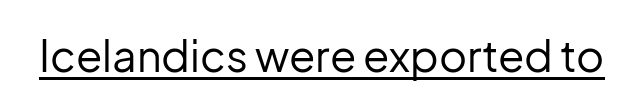
Q: Is the text bold? A: No.
Q: Is the text italic (slanted)? A: No, it is upright.
Q: Is the typeface a serif or a sans-serif typeface? A: Sans-serif.
Q: Is the text underlined? A: Yes.
Q: Is the spacing between letters normal or unusually wide? A: Normal.
Q: Width (condensed, normal, or wide)? A: Normal.
Q: Stroke contrast? A: Low.
Q: x-height? A: Medium.
Q: Monospaced? A: No.
